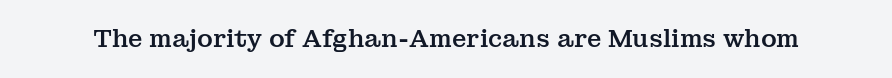
{"italic": "no", "underline": "no", "letter_spacing": "normal", "letter_spacing_em": 0.0, "glyph_px": 24}
